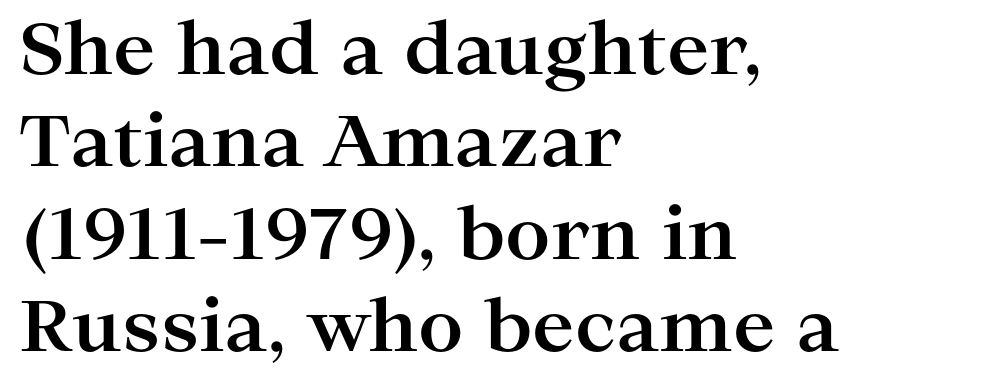
{"serif": "yes", "italic": "no", "bold": "yes", "weight": "bold", "width": "wide", "stroke_contrast": "high", "x_height": "medium", "monospaced": "no", "underline": "no", "align": "left", "line_spacing": "normal", "line_spacing_ratio": 1.3, "letter_spacing": "normal", "letter_spacing_em": 0.0, "glyph_px": 71}
